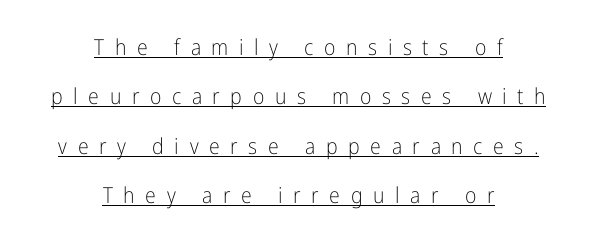
The image shows 22 px text type, upright; set centered, loose line spacing (2.25x), unusually wide letter spacing (+0.48 em), underlined.
